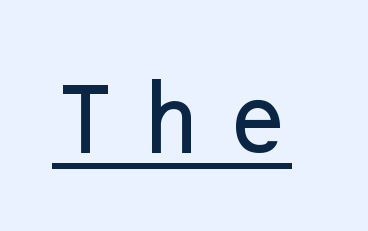
Q: Is the text italic (slanted)? A: No, it is upright.
Q: Is the typeface a serif or a sans-serif typeface? A: Sans-serif.
Q: Is the text underlined? A: Yes.
Q: Is the spacing between letters normal or unusually wide? A: Unusually wide.
Q: Width (condensed, normal, or wide)? A: Normal.
Q: Stroke contrast? A: Low.
Q: x-height? A: Medium.
